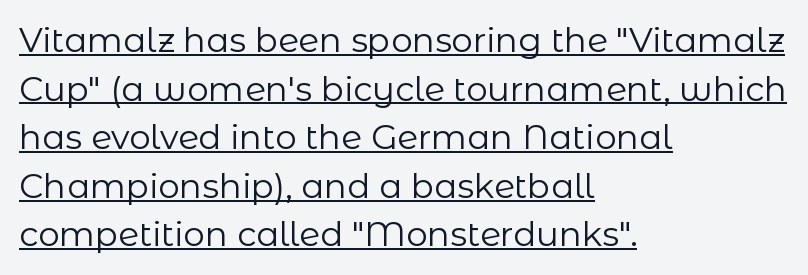
{"serif": "no", "italic": "no", "bold": "no", "weight": "regular", "width": "normal", "stroke_contrast": "low", "x_height": "medium", "monospaced": "no", "underline": "yes", "align": "left", "line_spacing": "normal", "line_spacing_ratio": 1.43, "letter_spacing": "normal", "letter_spacing_em": 0.0, "glyph_px": 34}
